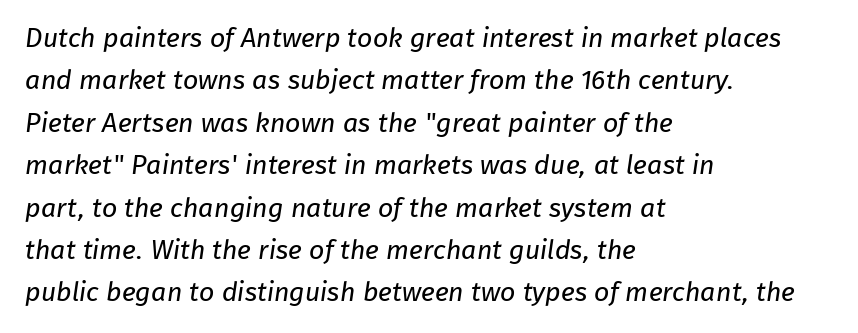
{"bold": "no", "underline": "no", "align": "left", "line_spacing": "normal", "line_spacing_ratio": 1.57, "letter_spacing": "normal", "letter_spacing_em": 0.0, "glyph_px": 27}
